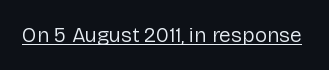
Q: Is the text bold? A: No.
Q: Is the text italic (slanted)? A: No, it is upright.
Q: Is the text underlined? A: Yes.
Q: Is the spacing between letters normal or unusually wide? A: Normal.
